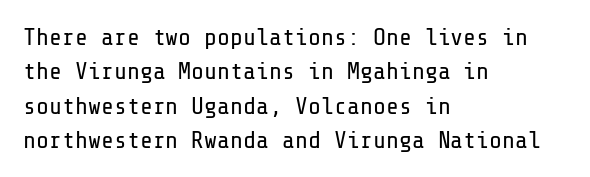
The image shows 24 px text type, upright; set left-aligned, normal line spacing (1.43x), normal letter spacing, not underlined.
